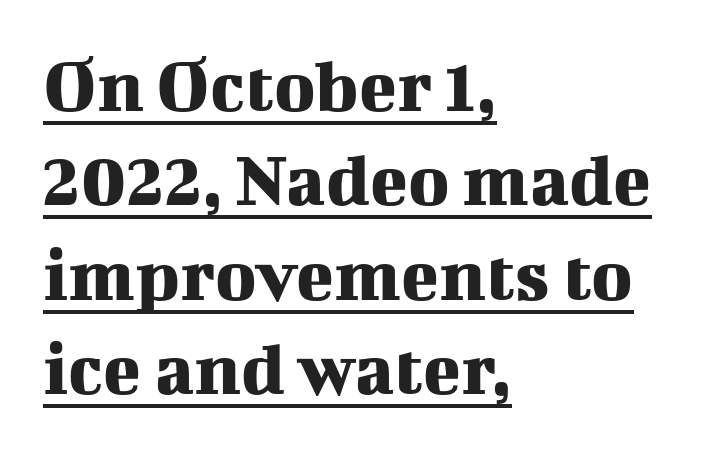
Q: Is the text italic (slanted)? A: No, it is upright.
Q: Is the typeface a serif or a sans-serif typeface? A: Serif.
Q: Is the text underlined? A: Yes.
Q: How is the paragraph aligned? A: Left-aligned.
Q: Is the spacing between letters normal or unusually wide? A: Normal.
Q: Width (condensed, normal, or wide)? A: Normal.
Q: Stroke contrast? A: Medium.
Q: x-height? A: Medium.
Q: Monospaced? A: No.
